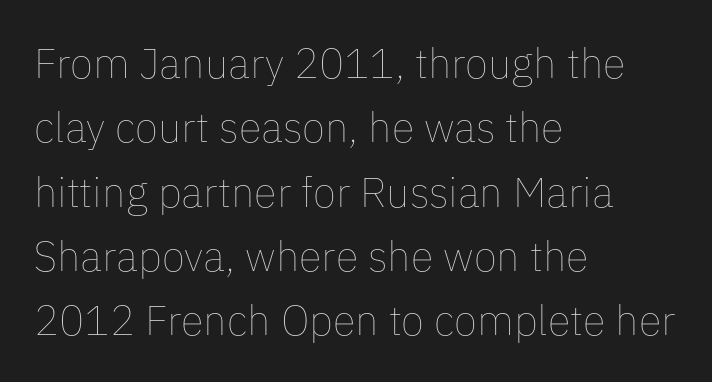
The image shows 42 px thin type, upright; set left-aligned, normal line spacing (1.53x), normal letter spacing, not underlined; low stroke contrast and a medium x-height.
